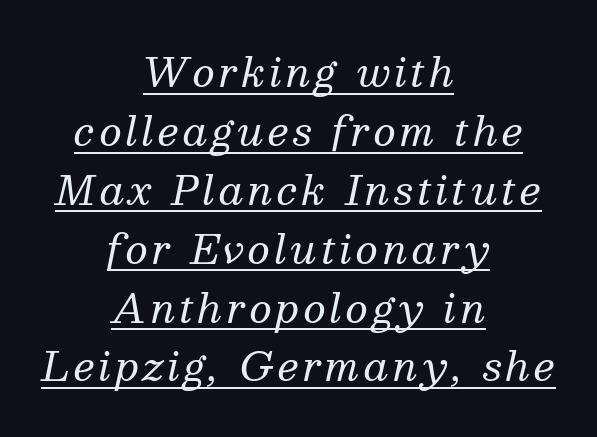
The image shows 39 px regular-weight serif type, italic (leaning right); set centered, normal line spacing (1.51x), underlined; medium stroke contrast and a medium x-height.
